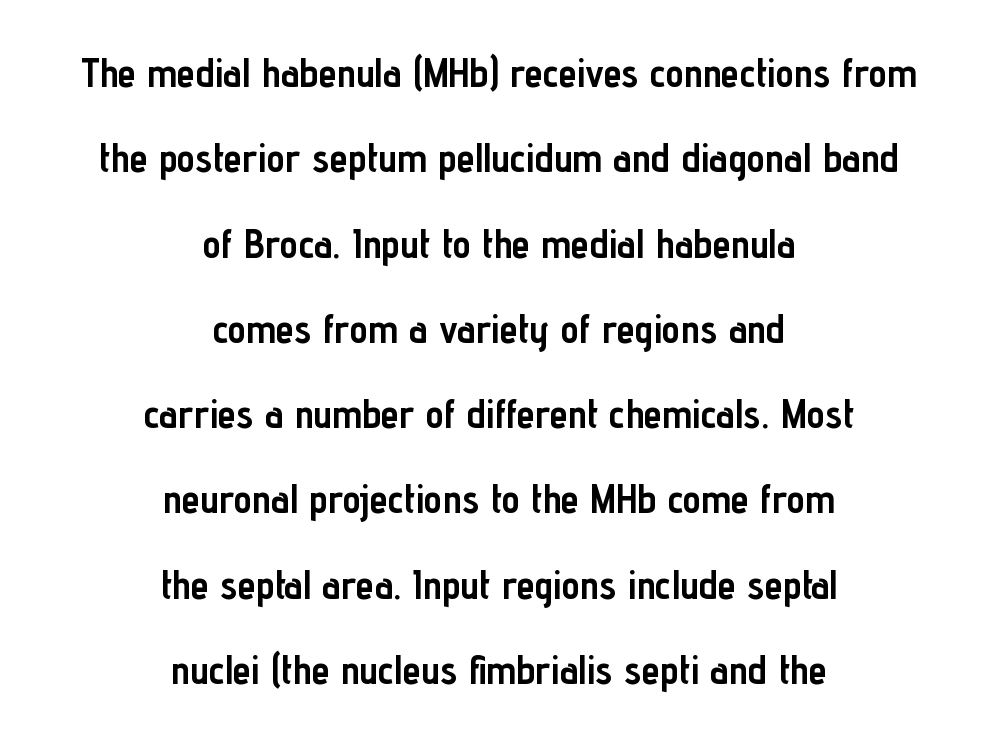
Q: Is the text bold? A: Yes.
Q: Is the text italic (slanted)? A: No, it is upright.
Q: Is the typeface a serif or a sans-serif typeface? A: Sans-serif.
Q: Is the text underlined? A: No.
Q: How is the paragraph aligned? A: Centered.
Q: Is the spacing between letters normal or unusually wide? A: Normal.
Q: Is the spacing between lines tight, normal or loose? A: Loose.
Q: Width (condensed, normal, or wide)? A: Condensed.
Q: Stroke contrast? A: Low.
Q: x-height? A: Medium.
Q: Monospaced? A: No.
